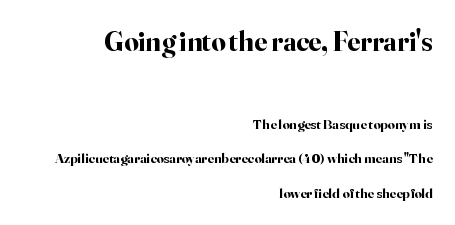
Q: Is the text bold? A: Yes.
Q: Is the text italic (slanted)? A: No, it is upright.
Q: Is the typeface a serif or a sans-serif typeface? A: Serif.
Q: Is the text underlined? A: No.
Q: How is the paragraph aligned? A: Right-aligned.
Q: Is the spacing between letters normal or unusually wide? A: Normal.
Q: Is the spacing between lines tight, normal or loose? A: Loose.
Q: Which block of text is set in a larger size, the first (top) or the second (bottom)? A: The first (top) one.
Q: Width (condensed, normal, or wide)? A: Normal.
Q: Stroke contrast? A: High.
Q: x-height? A: Small.
Q: Monospaced? A: No.
